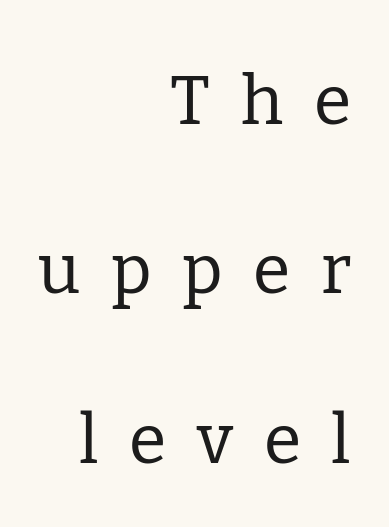
Examine the stroke ends and you'll spot serifs. Observe the wide spacing: letters keep a clear distance from each other. The face used here is proportionally spaced, like ordinary book or web type. Only glyphs here, with clear space below each row.
